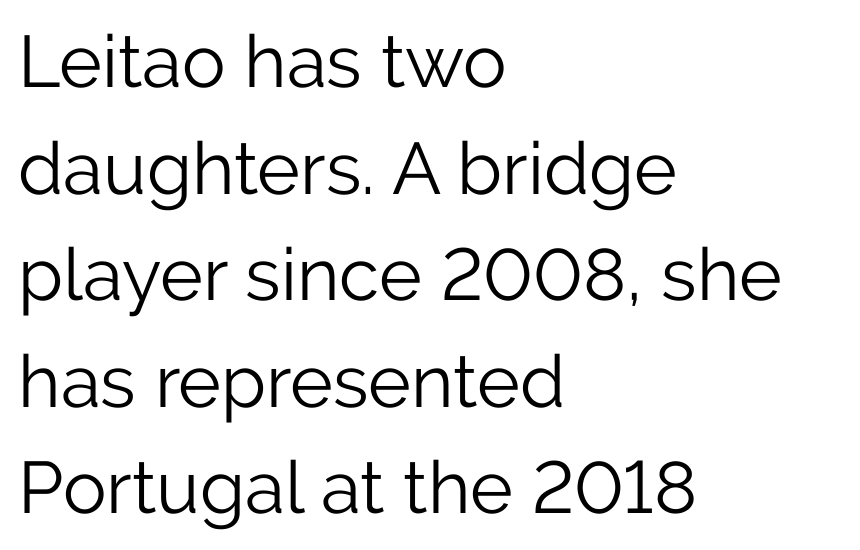
Honestly, the row spacing looks completely unremarkable. Here the designer chose a conventional face with non-uniform glyph widths. The space beneath each line is pristine and unruled. Characters follow at the spacing the type designer built in. Italic: no, the glyphs are upright roman.
